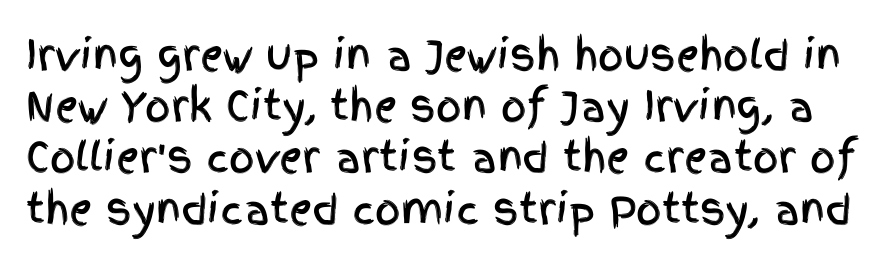
{"serif": "no", "italic": "no", "width": "condensed", "x_height": "large", "monospaced": "no", "underline": "no", "line_spacing": "normal", "line_spacing_ratio": 1.28, "letter_spacing": "normal", "letter_spacing_em": 0.0, "glyph_px": 40}
